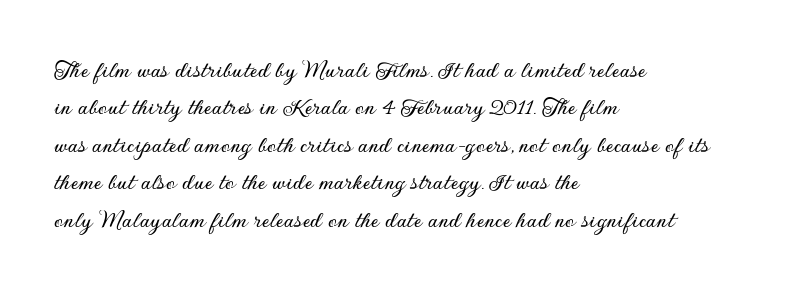
A typesetter would call this zero additional tracking. The string is rendered with underlining switched off. Reading down the block, your eye returns to a fixed left position each line. The lines sit at an ordinary, default distance from one another.
